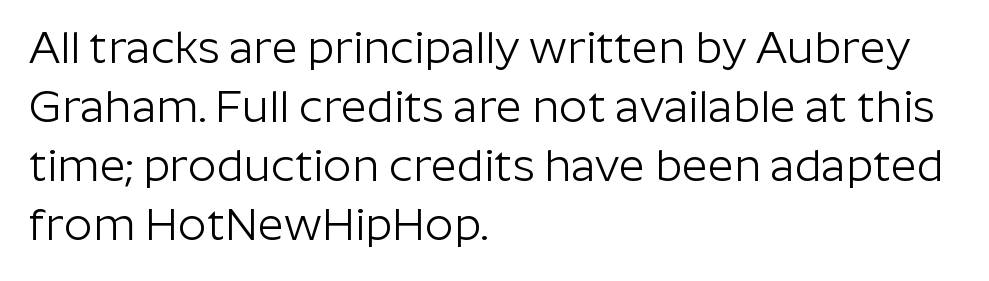
{"serif": "no", "italic": "no", "bold": "no", "weight": "light", "width": "normal", "stroke_contrast": "low", "x_height": "medium", "monospaced": "no", "underline": "no", "align": "left", "line_spacing": "normal", "line_spacing_ratio": 1.31, "letter_spacing": "normal", "letter_spacing_em": 0.0, "glyph_px": 45}
